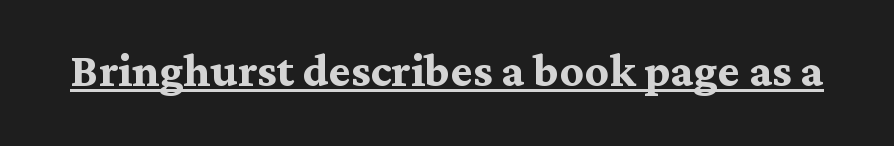
The typesetting leans heavy: a genuine bold. The typeface chosen for these lines features serifs. Default kerning and tracking; the words read as compact shapes. Posture: upright roman. Think of a printed novel: that variable character pitch is what you see here. Emphasis is given by a line drawn under the lettering.
